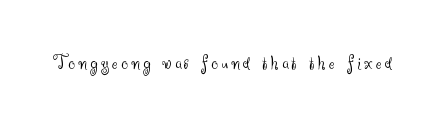
{"italic": "no", "bold": "no", "underline": "no", "glyph_px": 21}
